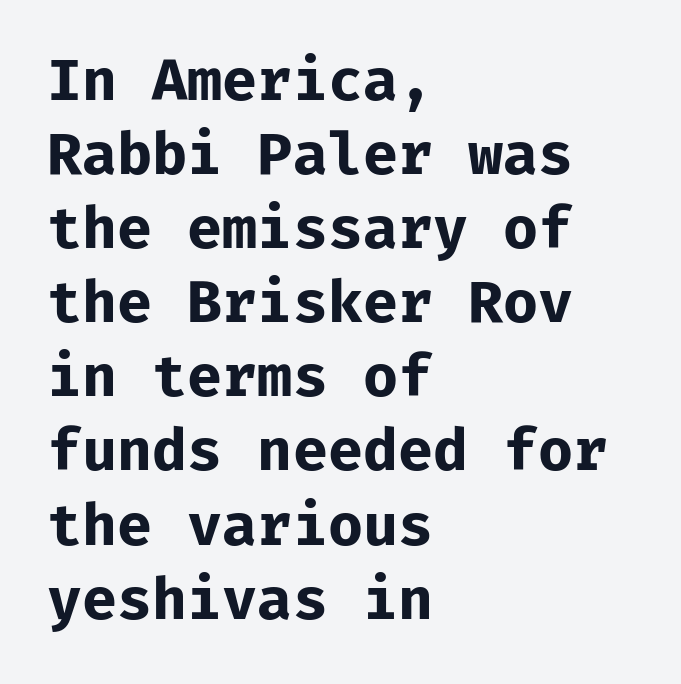
{"serif": "no", "italic": "no", "bold": "yes", "weight": "bold", "width": "normal", "stroke_contrast": "low", "x_height": "medium", "monospaced": "yes", "underline": "no", "align": "left", "line_spacing": "normal", "line_spacing_ratio": 1.3, "letter_spacing": "normal", "letter_spacing_em": 0.0, "glyph_px": 57}
